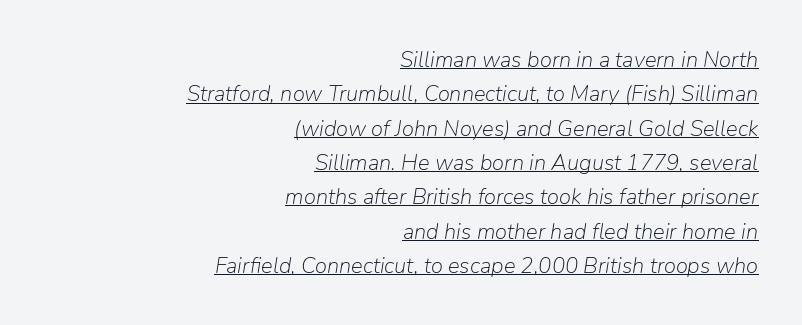
Observe the lean: these are italic letterforms. The rendering uses a moderate line-height, typical for paragraphs. Somebody hit Ctrl+U on this one — the words are underlined. Caption: standard tracking, unaltered. These lines are set flush right with a ragged left edge.
